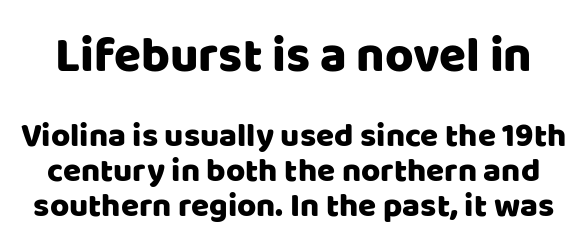
The image shows 49 px sans-serif type, upright; set tight line spacing (1.07x), normal letter spacing, not underlined; the first (top) block is 1.48x larger; low stroke contrast and a large x-height.
